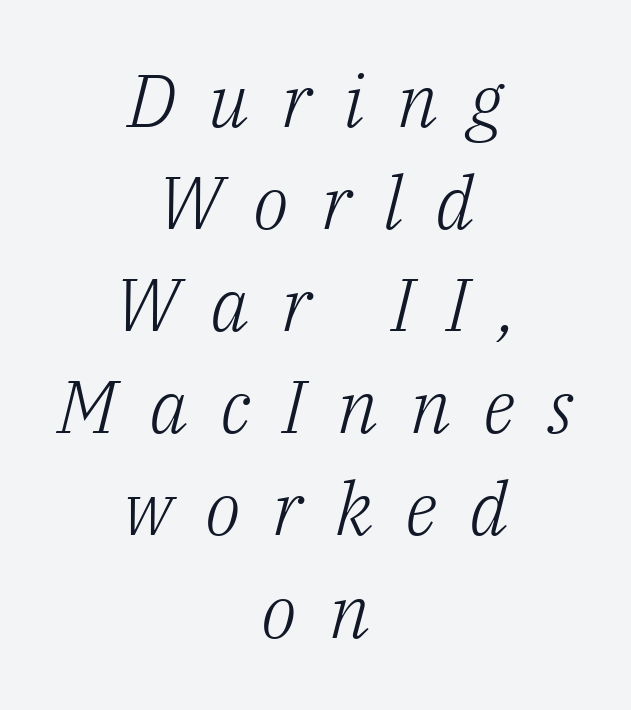
Horizontal bands of white between lines are of average thickness. This sample uses expanded letter spacing, leaving extra air between glyphs. Note the varied advance widths — an 'i' is clearly narrower than an 'm'. Nothing heavy about these letters — not bold at all. Would a proofreader flag this as italicized? Yes.
